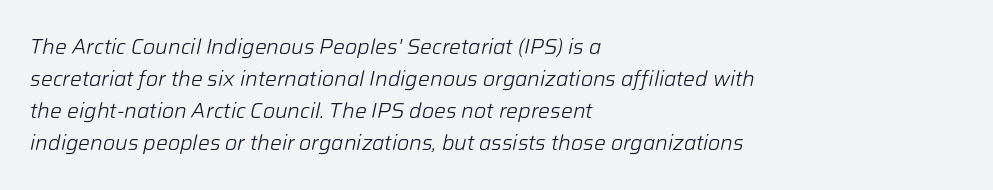
Q: Is the text bold? A: No.
Q: Is the text italic (slanted)? A: Yes, it leans right by about 12 degrees.
Q: Is the text underlined? A: No.
Q: How is the paragraph aligned? A: Left-aligned.
Q: Is the spacing between letters normal or unusually wide? A: Normal.
Q: Is the spacing between lines tight, normal or loose? A: Normal.
